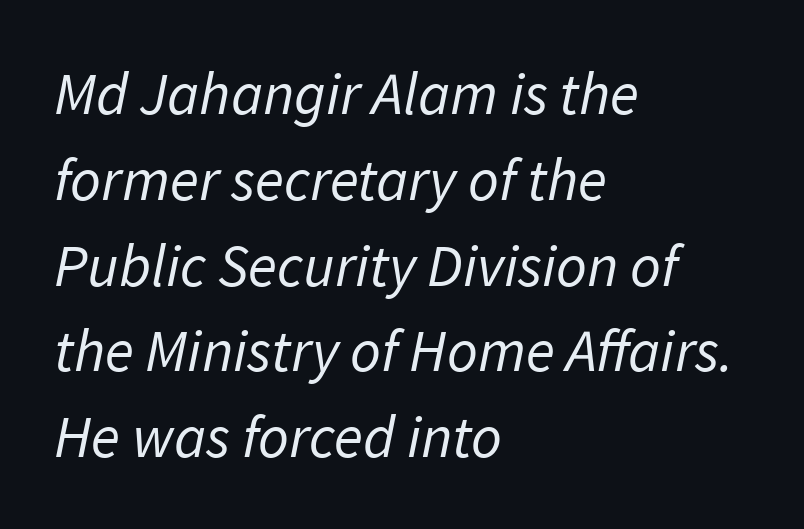
The image shows 60 px regular-weight sans-serif type; set left-aligned, normal line spacing (1.43x), normal letter spacing, not underlined; low stroke contrast and a medium x-height.
